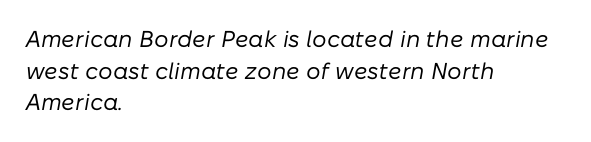
{"italic": "yes", "lean": "right", "slant_degrees": 10, "bold": "no", "underline": "no", "align": "left", "line_spacing": "normal", "line_spacing_ratio": 1.37, "letter_spacing": "normal", "letter_spacing_em": 0.0, "glyph_px": 23}
